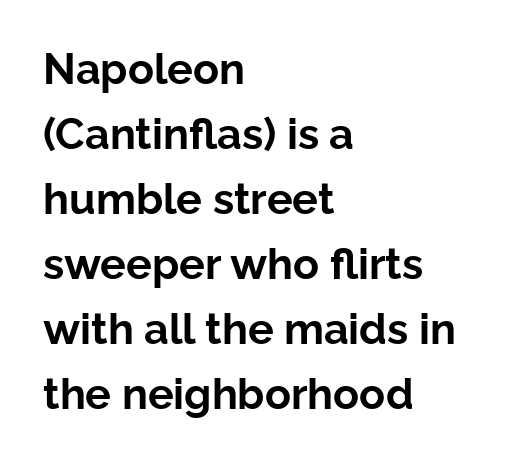
{"serif": "no", "italic": "no", "bold": "yes", "weight": "bold", "width": "normal", "stroke_contrast": "low", "x_height": "medium", "monospaced": "no", "underline": "no", "align": "left", "line_spacing": "normal", "line_spacing_ratio": 1.51, "letter_spacing": "normal", "letter_spacing_em": 0.0, "glyph_px": 43}
